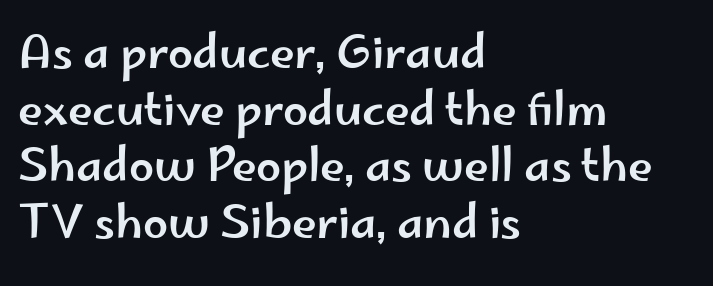
{"serif": "no", "italic": "no", "width": "wide", "stroke_contrast": "low", "x_height": "small", "monospaced": "no", "underline": "no", "align": "left", "line_spacing": "normal", "line_spacing_ratio": 1.26, "letter_spacing": "normal", "letter_spacing_em": 0.0, "glyph_px": 45}
